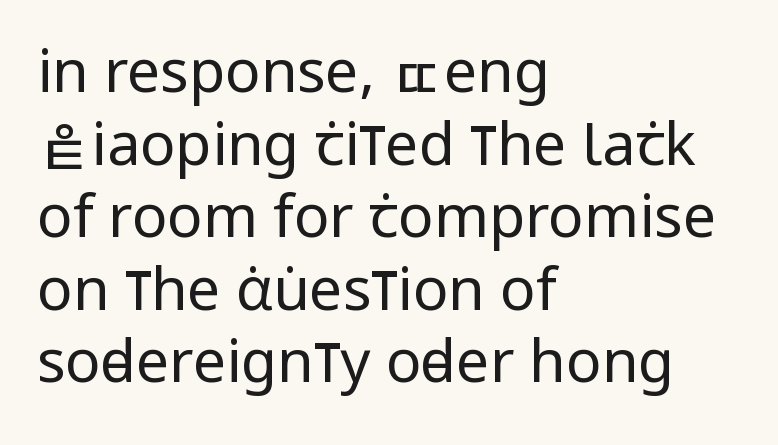
Note the varied advance widths — an 'i' is clearly narrower than an 'm'. Nope, no serifs anywhere on these letters. Leftover space on each line is placed entirely after the last word. The gaps between neighbouring characters are ordinary and unremarkable. Every character sits straight up, as roman type does.
